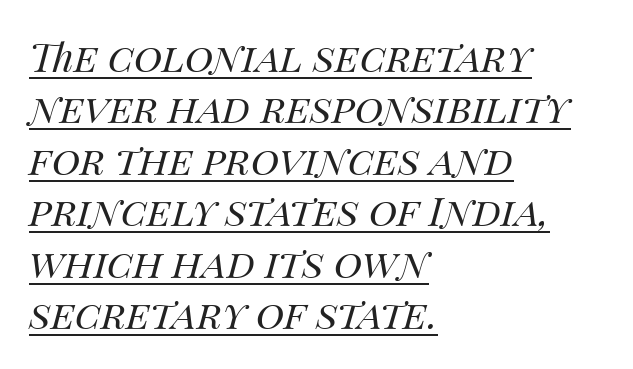
{"italic": "yes", "lean": "right", "slant_degrees": 14, "bold": "no", "weight": "regular", "width": "normal", "stroke_contrast": "medium", "x_height": "large", "monospaced": "no", "underline": "yes", "align": "left", "line_spacing": "normal", "line_spacing_ratio": 1.32, "letter_spacing": "normal", "letter_spacing_em": 0.0, "glyph_px": 39}
